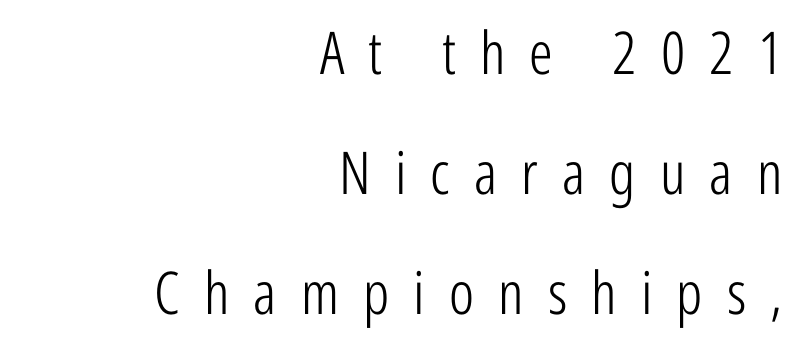
{"serif": "no", "italic": "no", "bold": "no", "weight": "light", "width": "condensed", "stroke_contrast": "low", "x_height": "medium", "monospaced": "no", "underline": "no", "align": "right", "line_spacing": "loose", "line_spacing_ratio": 2.03, "letter_spacing": "wide", "letter_spacing_em": 0.41, "glyph_px": 59}
